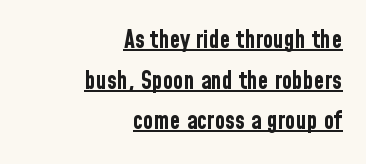
The image shows 24 px bold type, upright; set right-aligned, normal line spacing (1.69x), normal letter spacing, underlined.
